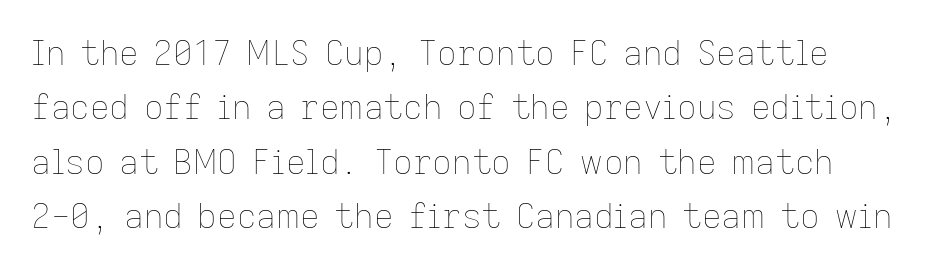
Q: Is the text bold? A: No.
Q: Is the text italic (slanted)? A: No, it is upright.
Q: Is the text underlined? A: No.
Q: How is the paragraph aligned? A: Left-aligned.
Q: Is the spacing between letters normal or unusually wide? A: Normal.
Q: Is the spacing between lines tight, normal or loose? A: Normal.
Q: Width (condensed, normal, or wide)? A: Normal.
Q: Stroke contrast? A: Low.
Q: x-height? A: Medium.
Q: Monospaced? A: No.
